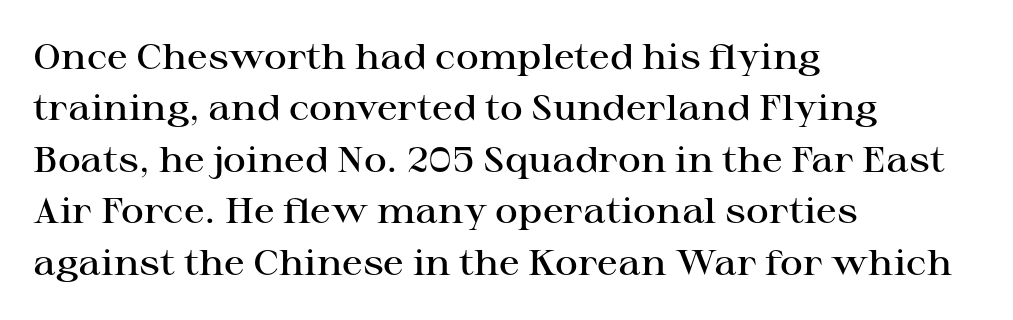
The image shows 35 px semibold, wide serif type, upright; set left-aligned, normal line spacing (1.47x), normal letter spacing, not underlined; high stroke contrast and a medium x-height.
